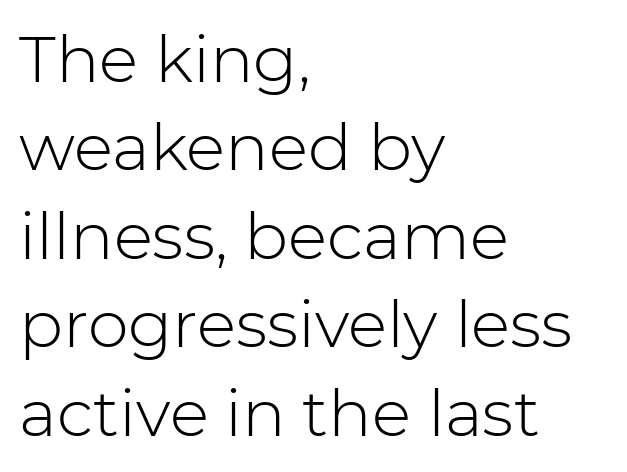
How would I describe the line gaps? Plain and ordinary. A typesetter would call this proportional, since set widths differ per character. Anything drawn beneath the words? Only blank space. There is no visible air inserted between adjacent glyphs. A typesetter would label this face a sans.
